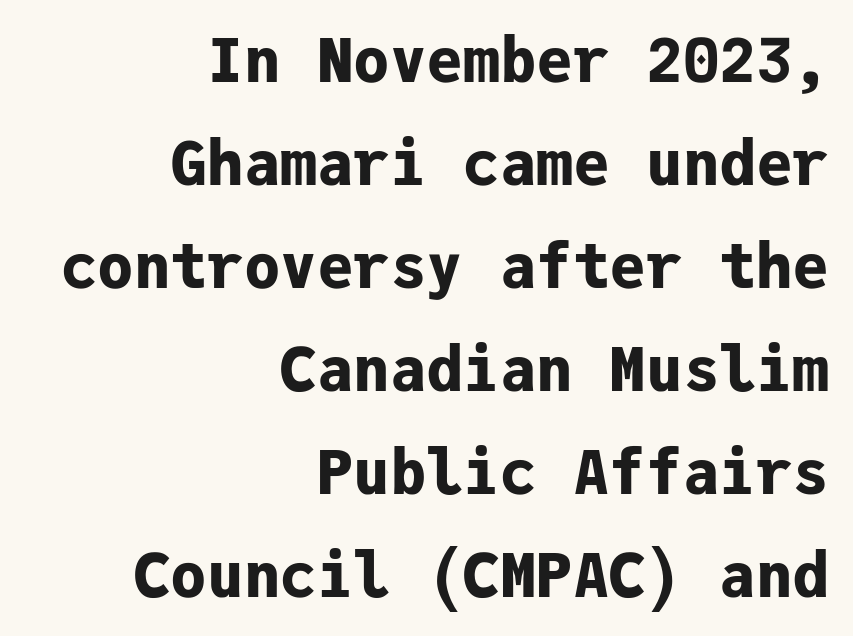
The rag falls on the left side of this text block. Is this a sans? Yes — the strokes have no serifs. Nothing unusual about the tracking: characters are spaced as the font intends. Is there much room between lines? A standard amount, neither cramped nor airy.
